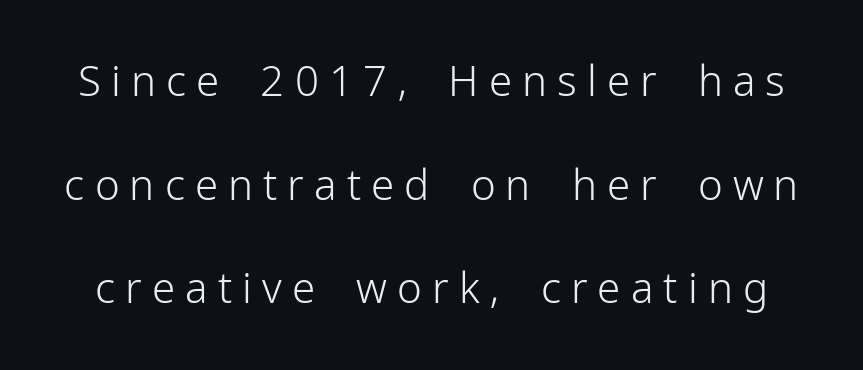
Tall strokes in this sample are plumb rather than angled. There is plenty of visible air inserted between adjacent glyphs. You could not count columns in this text — the font is proportionally spaced. Each row of text sits above clean, open space. In terms of letterform style, serifs are entirely absent.
